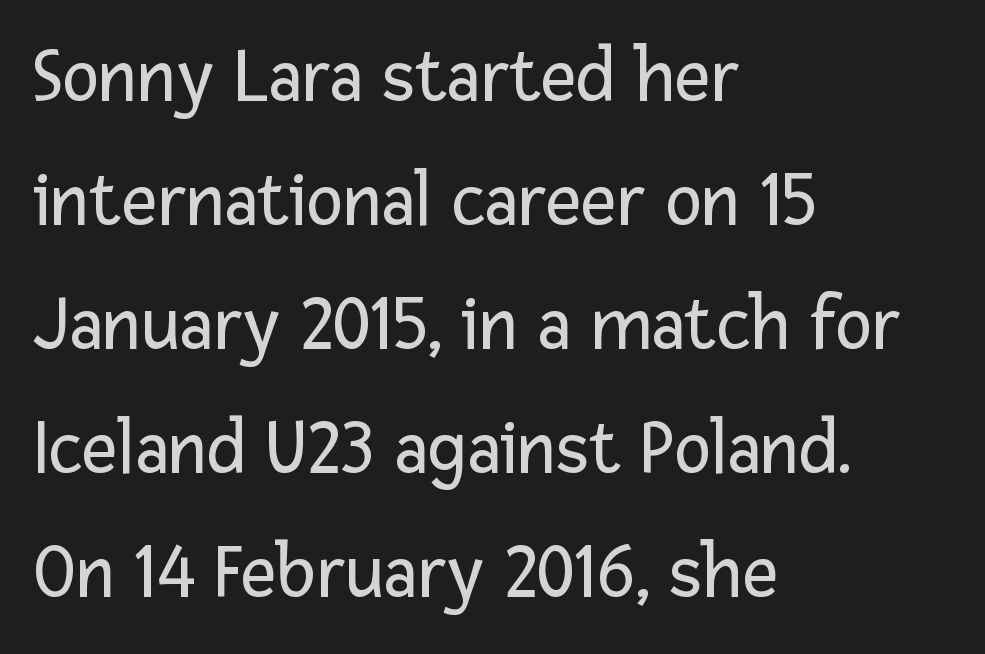
How are the letters spaced? Ordinarily, with no added tracking. Do the characters align in a grid? No, the font is proportional. The rendering uses a moderate line-height, typical for paragraphs. Every stem runs plumb, perpendicular to the baseline. Is the stroke heavy? The answer is a plain regular-or-lighter. Horizontally, the lines are justified to the leading edge only.
